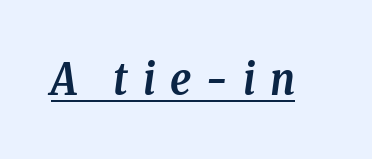
This sample carries an underscore along the baseline area. The letters are bold, with thick, heavy strokes. Note: serifs present on the glyphs. This sample has the flowing, uneven cadence of proportional lettering. Each word looks stretched out because of the extra space between its letters.
